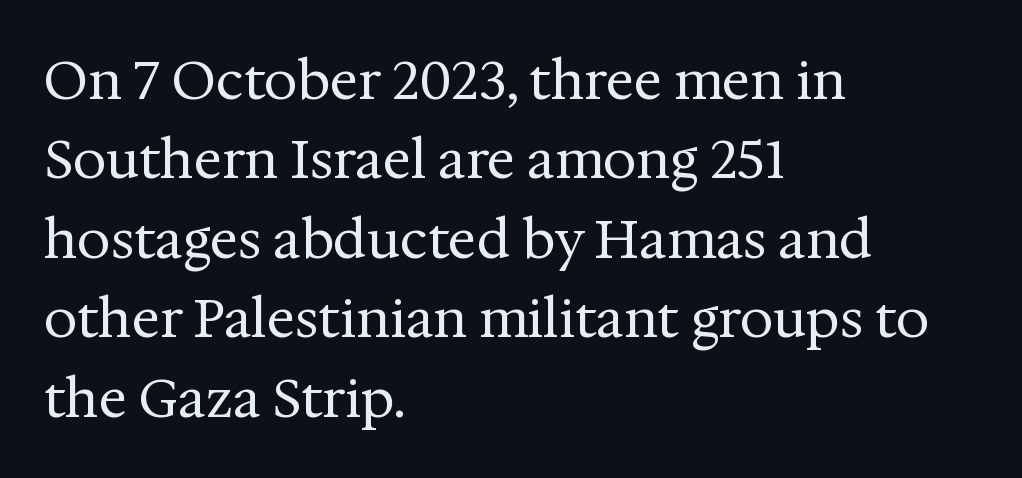
{"serif": "yes", "italic": "no", "bold": "no", "weight": "regular", "width": "normal", "stroke_contrast": "medium", "x_height": "medium", "monospaced": "no", "underline": "no", "align": "left", "line_spacing": "normal", "line_spacing_ratio": 1.5, "letter_spacing": "normal", "letter_spacing_em": 0.0, "glyph_px": 53}
